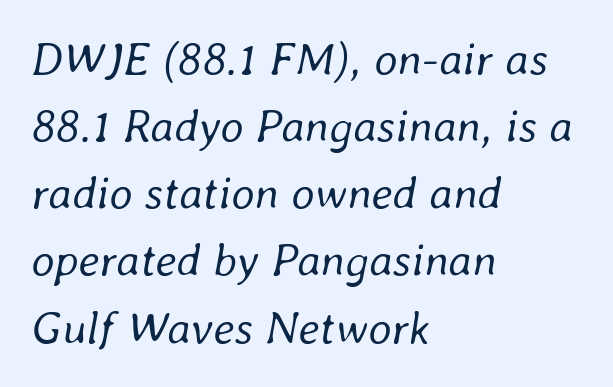
Q: Is the text bold? A: No.
Q: Is the text italic (slanted)? A: Yes, it leans right by about 8 degrees.
Q: Is the text underlined? A: No.
Q: How is the paragraph aligned? A: Left-aligned.
Q: Is the spacing between letters normal or unusually wide? A: Normal.
Q: Is the spacing between lines tight, normal or loose? A: Normal.
Q: Width (condensed, normal, or wide)? A: Normal.
Q: Stroke contrast? A: Low.
Q: x-height? A: Medium.
Q: Monospaced? A: No.
